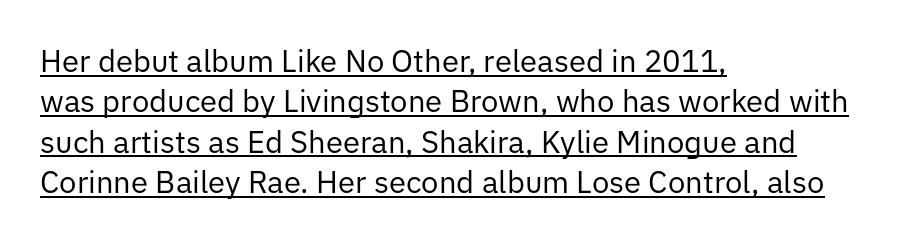
The image shows 31 px regular-weight sans-serif type, upright; set left-aligned, normal line spacing (1.3x), normal letter spacing, underlined; low stroke contrast and a medium x-height.
